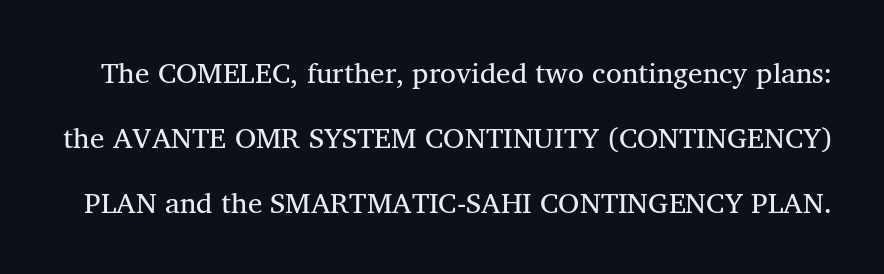
You could call the tracking neutral — neither tight nor loose. If you measured baseline to baseline, you'd find a long distance. Think of a printed novel: that variable character pitch is what you see here. Type without underlining. To sum up the face: it has serifs.
